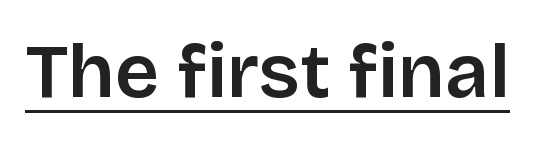
{"serif": "no", "italic": "no", "width": "normal", "stroke_contrast": "low", "x_height": "large", "monospaced": "no", "underline": "yes", "letter_spacing": "normal", "letter_spacing_em": 0.0, "glyph_px": 77}
